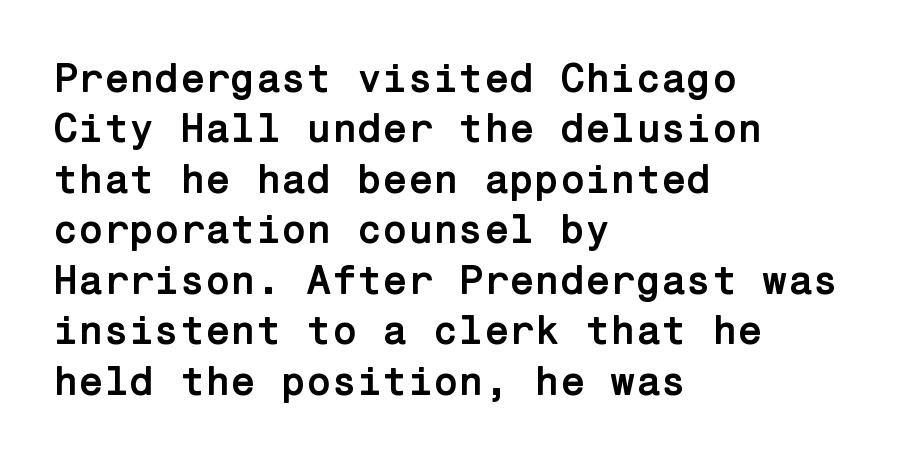
{"serif": "no", "italic": "no", "bold": "yes", "weight": "semibold", "width": "normal", "stroke_contrast": "low", "x_height": "medium", "underline": "no", "align": "left", "line_spacing_ratio": 1.23, "letter_spacing": "normal", "letter_spacing_em": 0.0, "glyph_px": 41}
